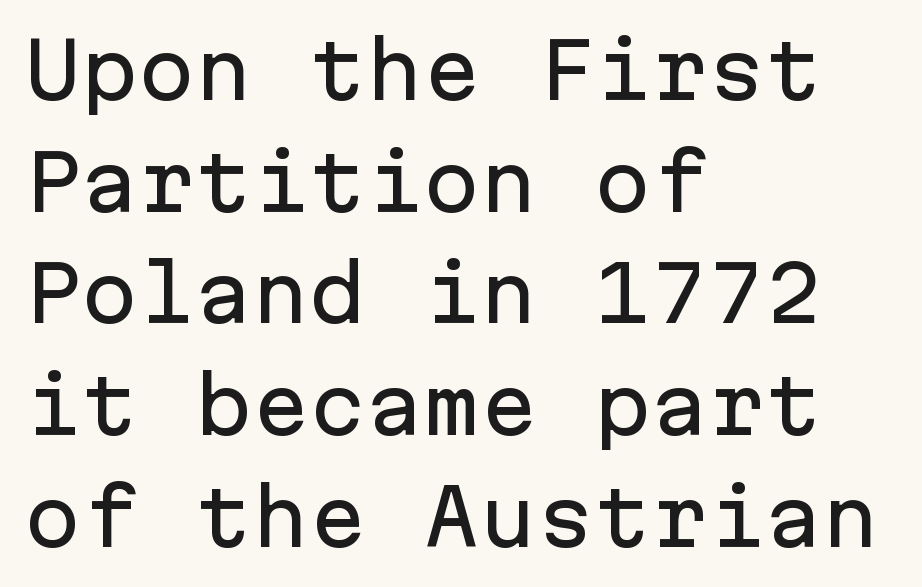
The image shows 76 px sans-serif type, upright, monospaced; set left-aligned, normal line spacing (1.47x), normal letter spacing, not underlined; low stroke contrast and a medium x-height.
